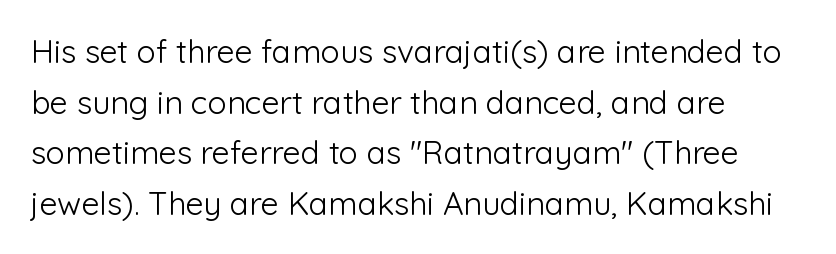
The gap between lines stays unmarked. The font sits on the lighter half of the weight spectrum, regular included. The paragraph shown leans on its left margin. Short note: letters normally spaced.
